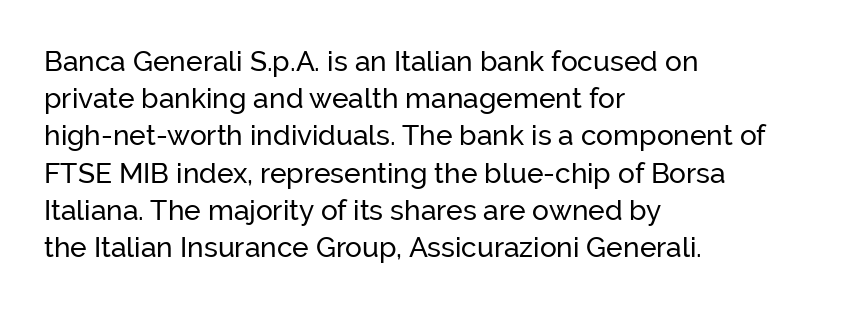
{"serif": "no", "italic": "no", "bold": "no", "weight": "regular", "width": "normal", "stroke_contrast": "low", "x_height": "medium", "monospaced": "no", "underline": "no", "align": "left", "line_spacing": "normal", "line_spacing_ratio": 1.33, "letter_spacing": "normal", "letter_spacing_em": 0.0, "glyph_px": 28}
